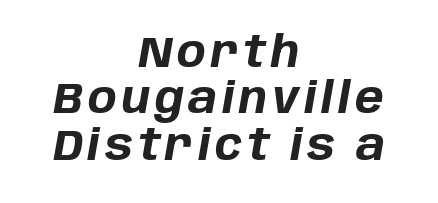
The image shows 43 px bold type, italic (leaning right); set centered, tight line spacing (1.08x), not underlined; low stroke contrast and a large x-height.
